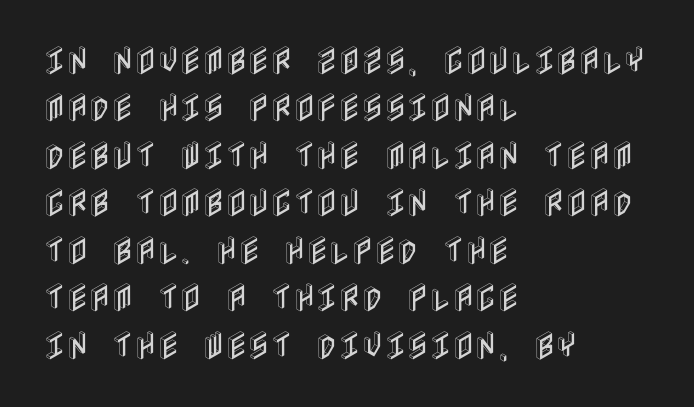
Letter spacing: default. A clean baseline with only descenders dipping below it. Evenly set lines give the paragraph a standard silhouette. Line starts are locked; line ends wander. Every character sits straight up, as roman type does.
